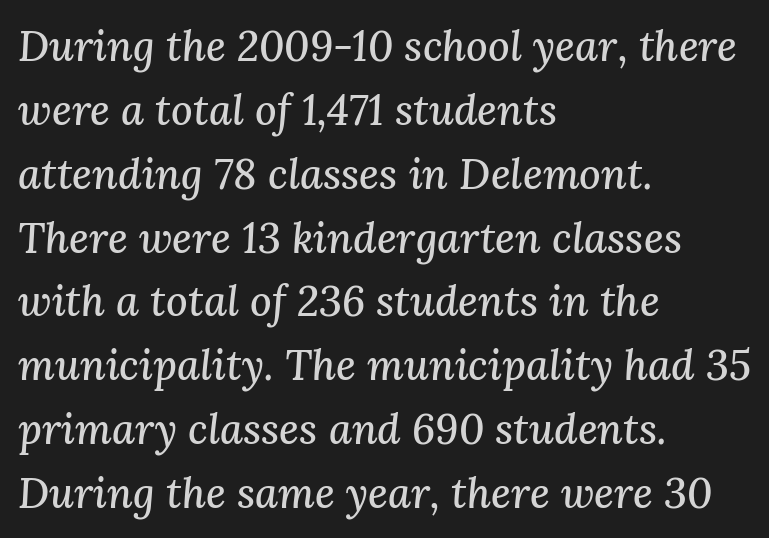
The image shows 42 px serif type, italic (leaning right); set left-aligned, normal line spacing (1.52x), normal letter spacing, not underlined; medium stroke contrast and a medium x-height.
